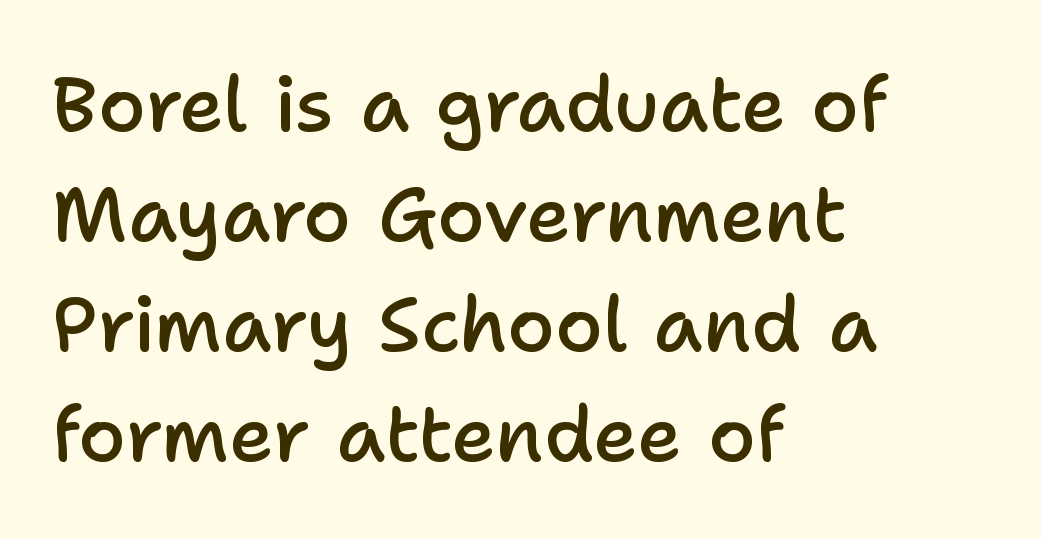
The image shows 77 px semibold sans-serif type, upright; set left-aligned, normal line spacing (1.43x), normal letter spacing, not underlined; low stroke contrast and a medium x-height.
